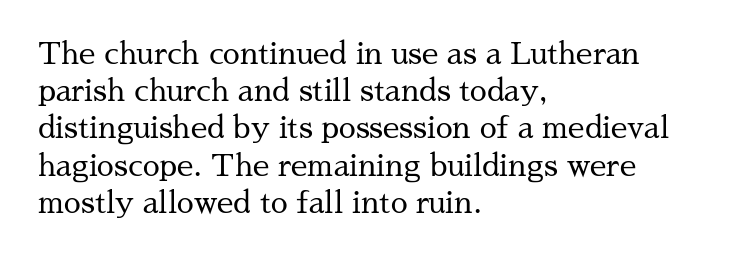
The image shows 30 px regular-weight serif type, upright; set left-aligned, line spacing 1.24x, normal letter spacing, not underlined; medium stroke contrast and a medium x-height.
